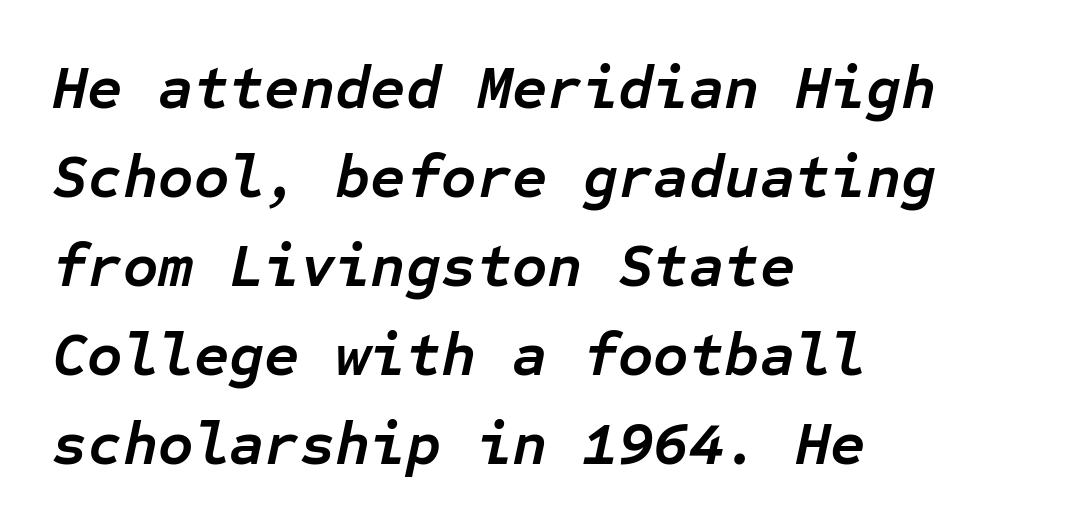
Q: Is the text bold? A: Yes.
Q: Is the text italic (slanted)? A: Yes, it leans right by about 12 degrees.
Q: Is the text underlined? A: No.
Q: How is the paragraph aligned? A: Left-aligned.
Q: Is the spacing between letters normal or unusually wide? A: Normal.
Q: Is the spacing between lines tight, normal or loose? A: Normal.
Q: Width (condensed, normal, or wide)? A: Normal.
Q: Stroke contrast? A: Low.
Q: x-height? A: Medium.
Q: Monospaced? A: Yes.
